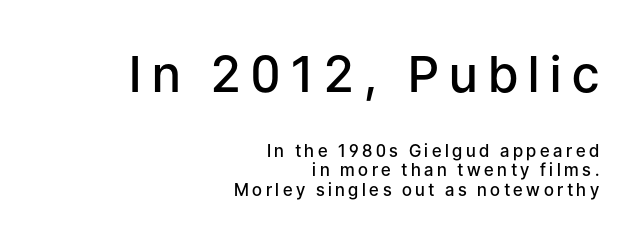
Weight: semibold (demi). Spacing verdict: proportional, widths tailored to each character. Type without underlining. Tracking here is generous; glyphs stand well apart from one another. Of the two passages, the one on top uses the larger point size. Serif or sans? Sans — the stroke terminals are bare.
